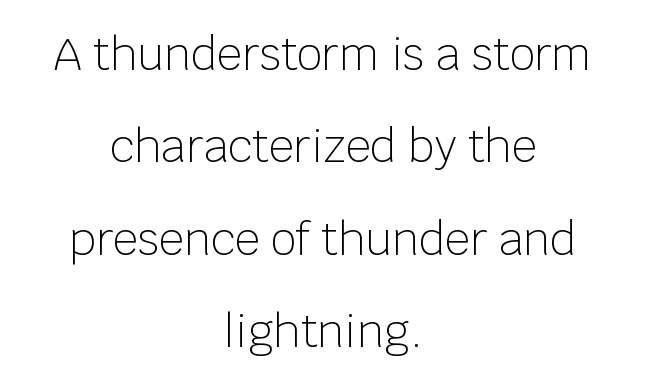
The image shows 44 px light sans-serif type, upright; set centered, loose line spacing (2.1x), normal letter spacing, not underlined; low stroke contrast and a large x-height.
